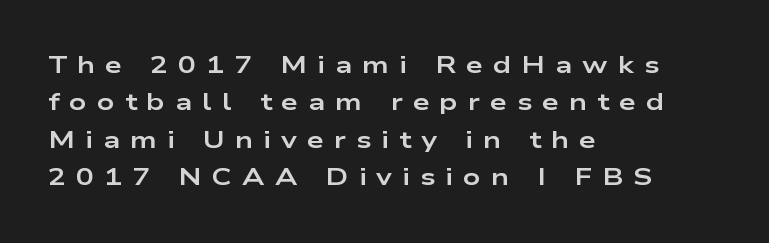
{"italic": "no", "bold": "yes", "underline": "no", "align": "left", "line_spacing": "normal", "line_spacing_ratio": 1.56, "letter_spacing": "wide", "letter_spacing_em": 0.42, "glyph_px": 24}
